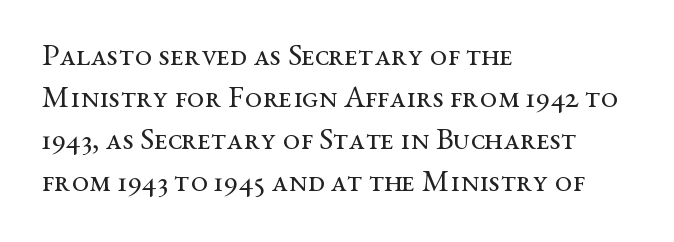
Q: Is the text bold? A: No.
Q: Is the text italic (slanted)? A: No, it is upright.
Q: Is the typeface a serif or a sans-serif typeface? A: Serif.
Q: Is the text underlined? A: No.
Q: How is the paragraph aligned? A: Left-aligned.
Q: Is the spacing between letters normal or unusually wide? A: Normal.
Q: Is the spacing between lines tight, normal or loose? A: Normal.
Q: Width (condensed, normal, or wide)? A: Wide.
Q: Stroke contrast? A: Medium.
Q: x-height? A: Medium.
Q: Monospaced? A: No.
